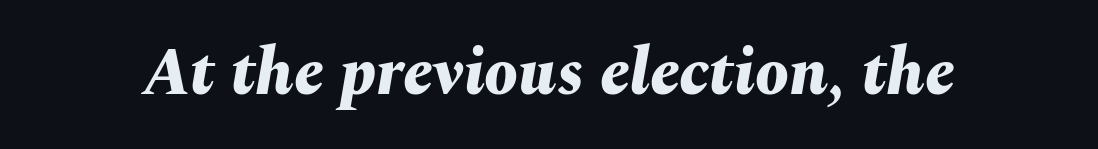
Q: Is the text bold? A: Yes.
Q: Is the text italic (slanted)? A: Yes, it leans right by about 10 degrees.
Q: Is the text underlined? A: No.
Q: Is the spacing between letters normal or unusually wide? A: Normal.
Q: Width (condensed, normal, or wide)? A: Normal.
Q: Stroke contrast? A: Medium.
Q: x-height? A: Medium.
Q: Monospaced? A: No.
